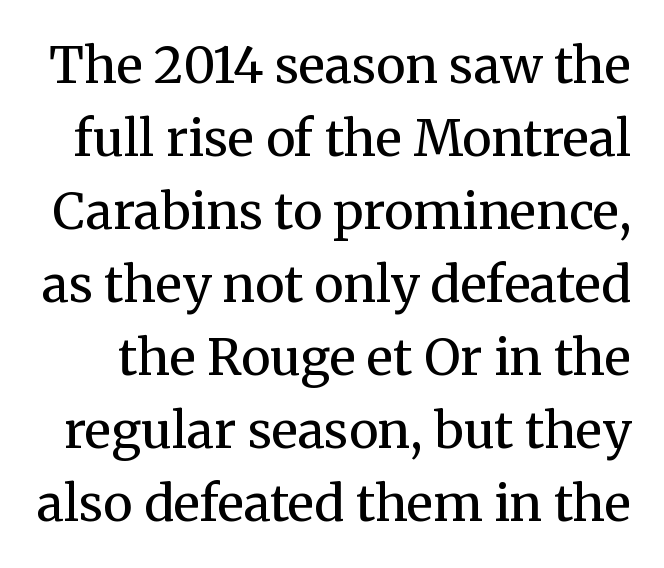
The image shows 50 px regular-weight serif type, upright; set normal line spacing (1.46x), normal letter spacing, not underlined; medium stroke contrast and a medium x-height.
